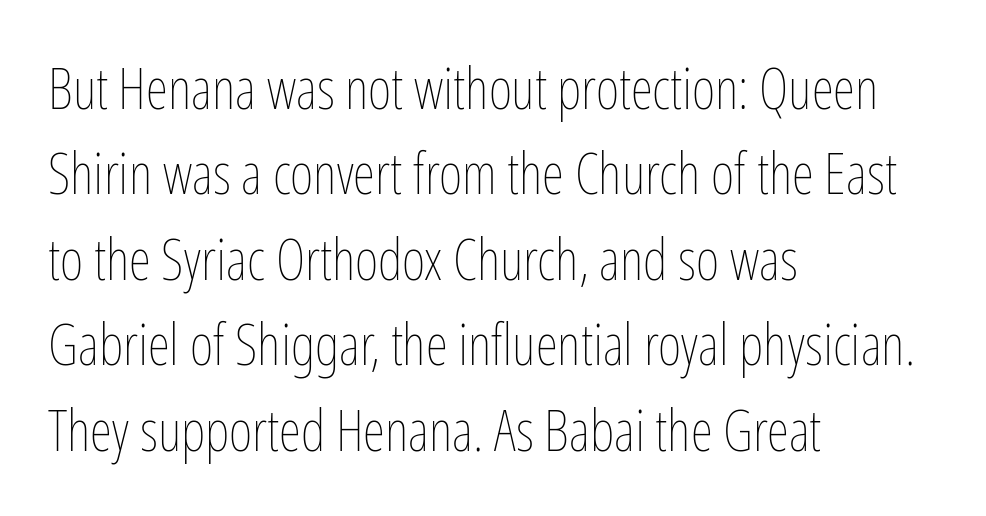
Here the glyphs are tracked normally, forming tight word shapes. The paragraph shown leans on its left margin. Vertically, the passage feels balanced, rows spaced as you'd expect. Weight: in the light-to-regular range. Words float on clear page, feet unadorned. Ascenders rise straight up at ninety degrees.
